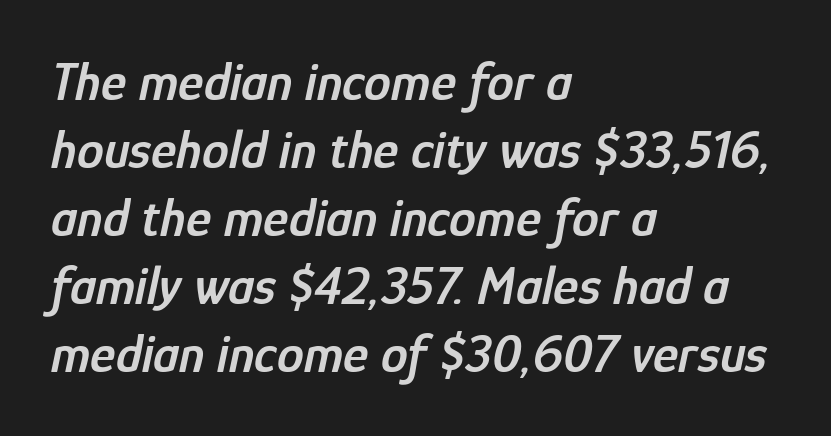
Descenders hang freely into open space. When letters slant like this, we call the style italic. This sample has the flowing, uneven cadence of proportional lettering. Is the letter spacing exaggerated? No — it looks like the ordinary default. A bit beefed up — I'd call it semibold rather than bold. Is the block centered? No — it sits flush against the left margin.
